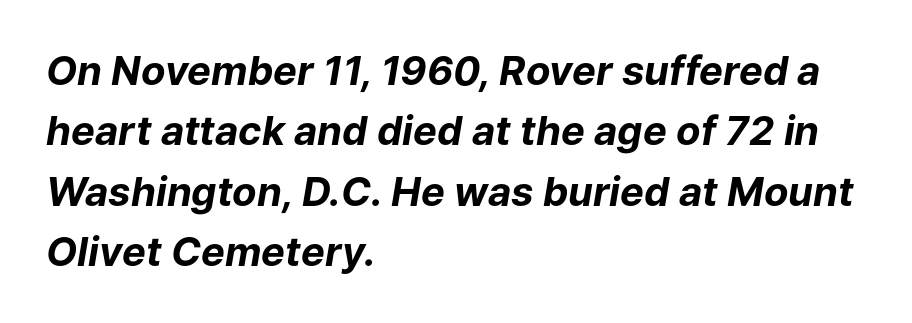
Honestly, there is no underline to notice here at all. Stroke thickness is high; the sample reads as a true bold. Layout note: lines flush left. The letters advance in unequal steps, a hallmark of proportional type. How are the letters spaced? Ordinarily, with no added tracking. There's an unmistakable incline to the writing here.
